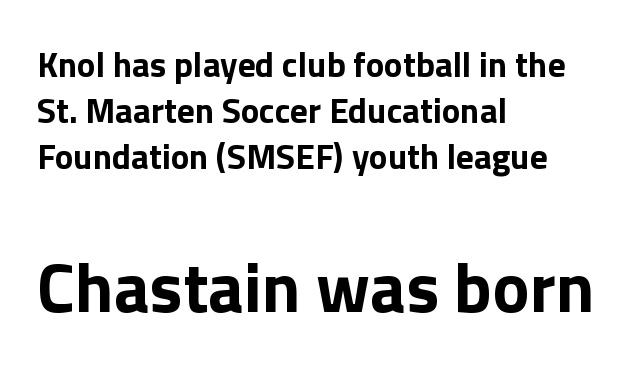
The image shows 70 px bold sans-serif type, upright; set left-aligned, normal line spacing (1.32x), normal letter spacing, not underlined; the second (bottom) block is 2.0x larger; low stroke contrast and a medium x-height.
